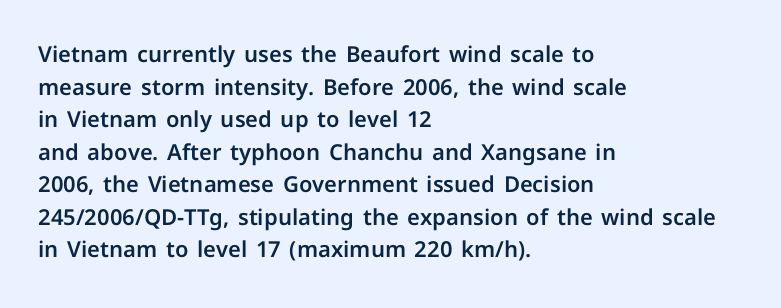
{"italic": "no", "underline": "no", "align": "left", "line_spacing": "normal", "line_spacing_ratio": 1.48, "letter_spacing": "normal", "letter_spacing_em": 0.0, "glyph_px": 22}
